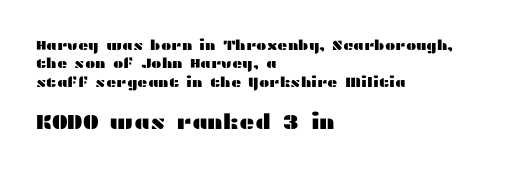
{"italic": "no", "underline": "no", "align": "left", "line_spacing": "normal", "line_spacing_ratio": 1.31, "letter_spacing": "normal", "letter_spacing_em": 0.0, "larger_block": "second", "size_ratio": 1.5, "glyph_px": 21}
